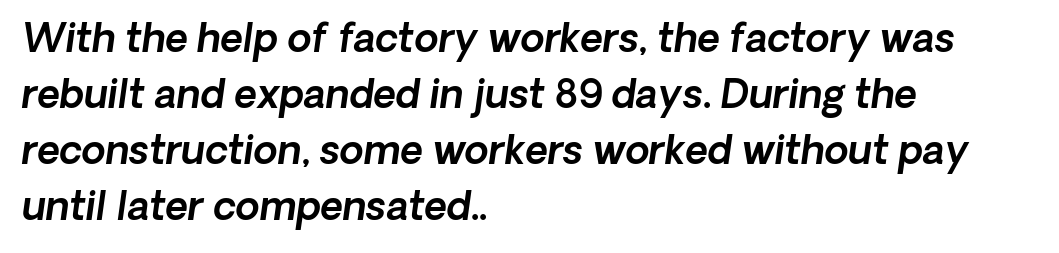
The type is set solid horizontally, with unmodified tracking. In terms of letterform style, serifs are entirely absent. Reading down the column, the eye jumps a familiar distance to each next line. Line beginnings align vertically; line endings do not. Looks like regular typesetting: each glyph gets only the width it needs. A clean baseline with only descenders dipping below it.
